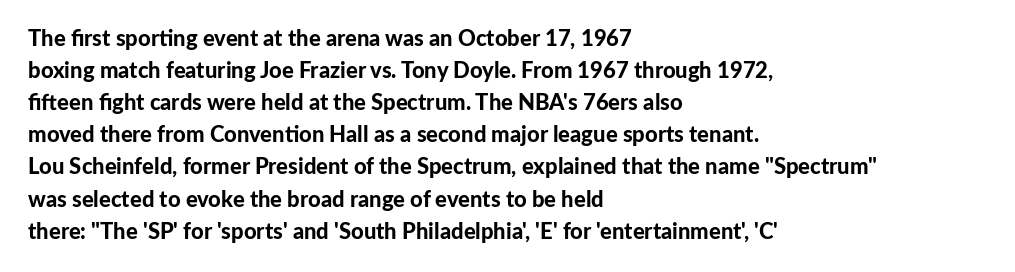
{"italic": "no", "bold": "yes", "underline": "no", "align": "left", "line_spacing": "normal", "line_spacing_ratio": 1.46, "letter_spacing": "normal", "letter_spacing_em": 0.0, "glyph_px": 22}
